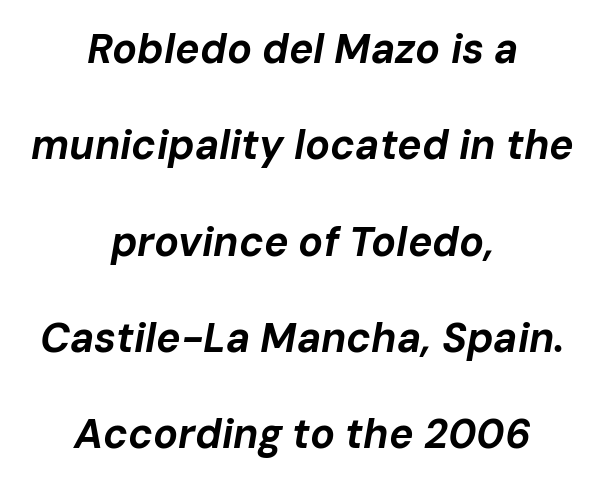
{"italic": "yes", "lean": "right", "slant_degrees": 10, "bold": "yes", "weight": "bold", "width": "normal", "stroke_contrast": "low", "x_height": "medium", "monospaced": "no", "underline": "no", "align": "center", "line_spacing": "loose", "line_spacing_ratio": 2.35, "letter_spacing": "normal", "letter_spacing_em": 0.0, "glyph_px": 41}
